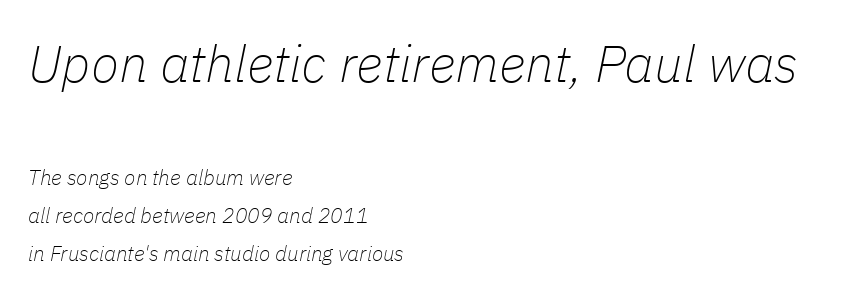
{"italic": "yes", "lean": "right", "slant_degrees": 11, "bold": "no", "weight": "thin", "width": "normal", "stroke_contrast": "low", "x_height": "medium", "monospaced": "no", "underline": "no", "align": "left", "line_spacing_ratio": 1.8, "letter_spacing": "normal", "letter_spacing_em": 0.0, "larger_block": "first", "size_ratio": 2.48, "glyph_px": 52}
